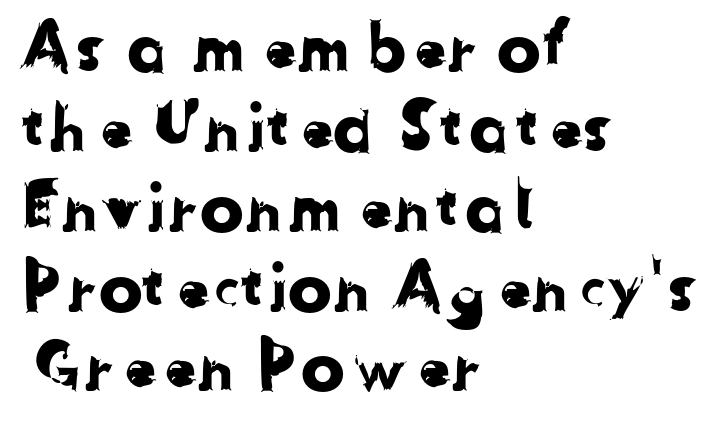
The image shows 66 px sans-serif type; set left-aligned, line spacing 1.21x, normal letter spacing, not underlined; low stroke contrast and a medium x-height.
